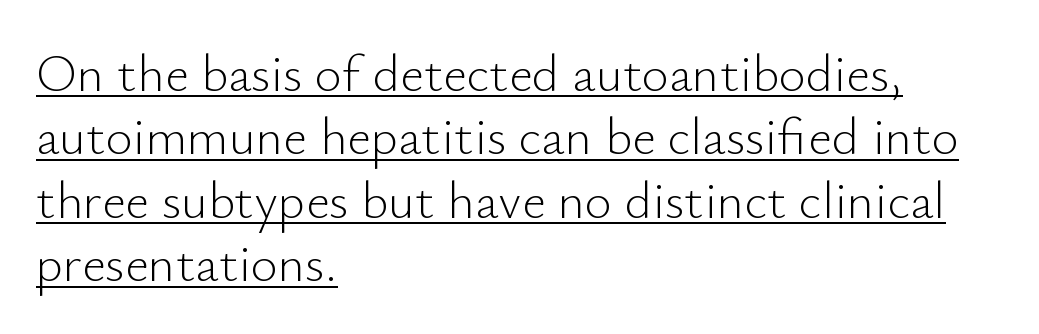
Summary of weight: not heavy and not bold. Does the type have serifs? No, each stem ends abruptly. You can see a thin bar hugging the bottom of the glyphs. The face used here is proportionally spaced, like ordinary book or web type. These lines keep a tight, regular rhythm from letter to letter. Is there any slant? The stems are plumb.
